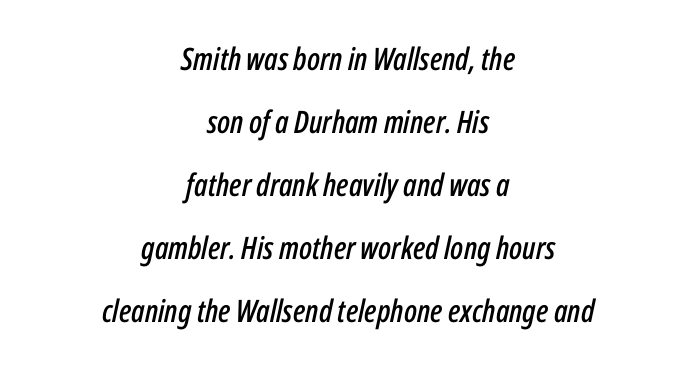
Proportional: the letters do not fall into vertical columns. Just letters on the line, the space beneath them empty. Every character sits at an angle, as italics do. Quick note: interline space is abundant. Caption: multi-line text, centered on the measure.
